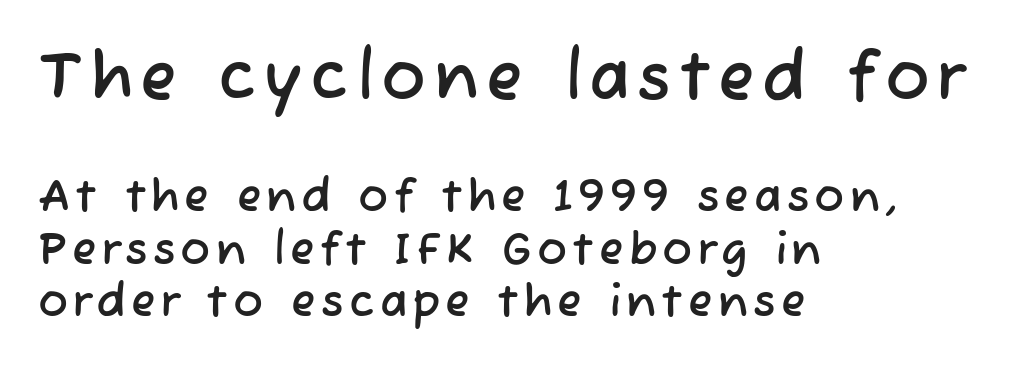
Q: Is the typeface a serif or a sans-serif typeface? A: Sans-serif.
Q: Is the text underlined? A: No.
Q: How is the paragraph aligned? A: Left-aligned.
Q: Which block of text is set in a larger size, the first (top) or the second (bottom)? A: The first (top) one.
Q: Width (condensed, normal, or wide)? A: Normal.
Q: Stroke contrast? A: Low.
Q: x-height? A: Medium.
Q: Monospaced? A: No.
